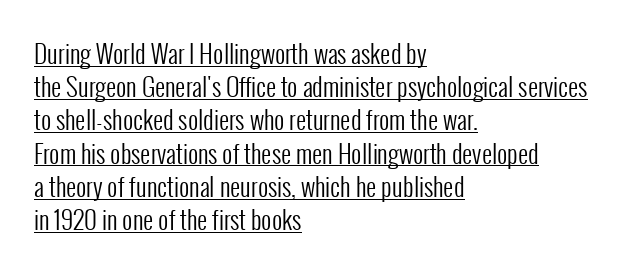
The image shows 25 px text type, upright; set left-aligned, normal line spacing (1.33x), normal letter spacing, underlined.
